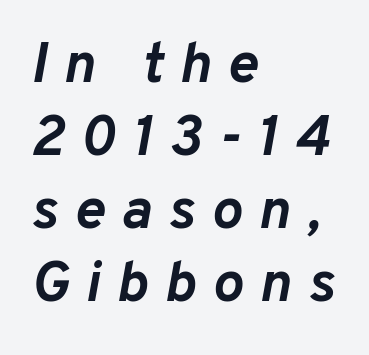
Italic: yes, the glyphs are oblique. Reading down the block, your eye returns to a fixed left position each line. The rendering uses a moderate line-height, typical for paragraphs. Bold? Absolutely — the strokes are thick and heavy. Descenders hang freely into open space.
